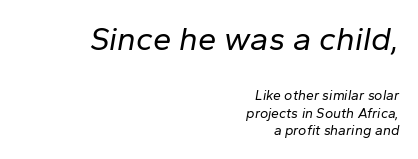
{"italic": "yes", "lean": "right", "slant_degrees": 10, "bold": "no", "weight": "regular", "width": "normal", "stroke_contrast": "low", "x_height": "medium", "monospaced": "no", "underline": "no", "align": "right", "line_spacing": "normal", "line_spacing_ratio": 1.26, "letter_spacing": "normal", "letter_spacing_em": 0.0, "larger_block": "first", "size_ratio": 2.36, "glyph_px": 33}
